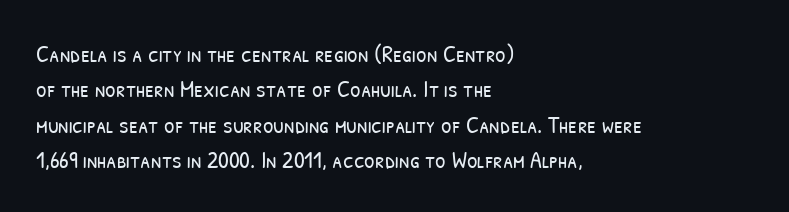
{"bold": "no", "underline": "no", "align": "left", "line_spacing": "normal", "line_spacing_ratio": 1.47, "letter_spacing": "normal", "letter_spacing_em": 0.0, "glyph_px": 24}
